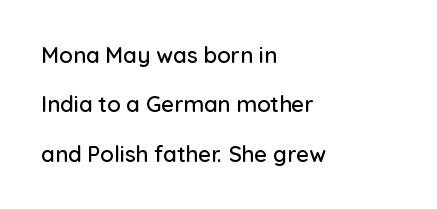
Q: Is the text italic (slanted)? A: No, it is upright.
Q: Is the text underlined? A: No.
Q: How is the paragraph aligned? A: Left-aligned.
Q: Is the spacing between letters normal or unusually wide? A: Normal.
Q: Is the spacing between lines tight, normal or loose? A: Loose.
